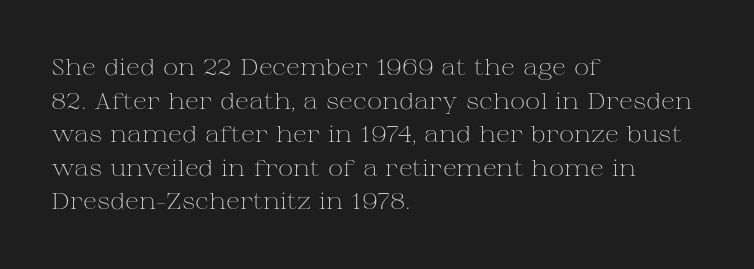
Q: Is the text bold? A: No.
Q: Is the text italic (slanted)? A: No, it is upright.
Q: Is the text underlined? A: No.
Q: How is the paragraph aligned? A: Left-aligned.
Q: Is the spacing between letters normal or unusually wide? A: Normal.
Q: Is the spacing between lines tight, normal or loose? A: Normal.
